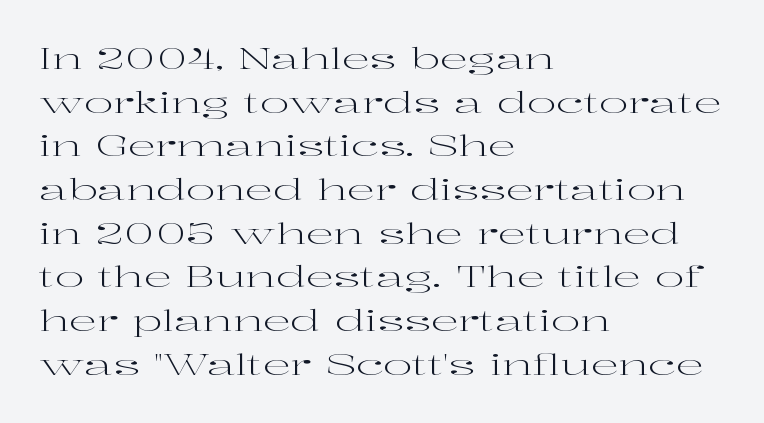
Leading matches the norm, producing a regular column. Only glyphs here, with clear space below each row. Each letter's strokes conclude with small projecting serifs. The gaps between neighbouring characters are ordinary and unremarkable.
